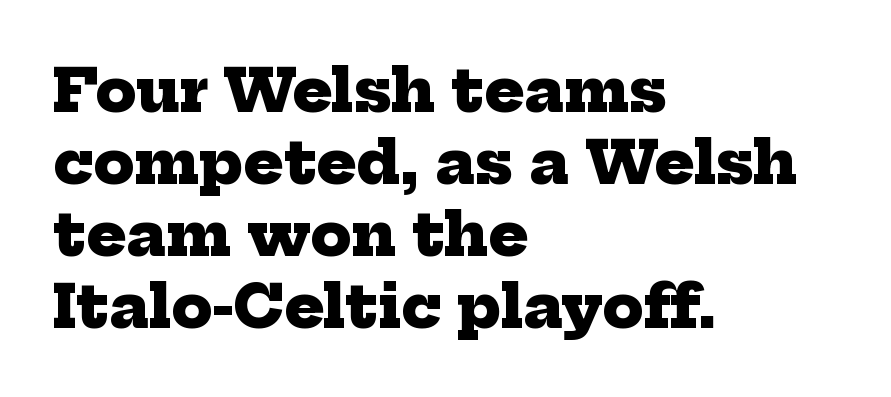
Character widths vary here, with narrow letters taking less room than wide ones. Horizontally, the lines are justified to the leading edge only. Set as a true bold cut, around the 700 mark. Any mark beneath the type? The region is blank.
